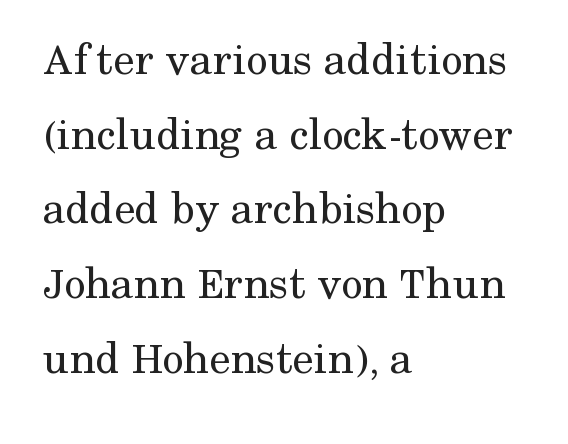
Short and long lines alike share a common starting point at left. To sum up the face: it has serifs. This is roman type, the default non-slanted kind. Rows of type keep a routine distance in the vertical direction. Rule under the text: the space is simply empty. Note the varied advance widths — an 'i' is clearly narrower than an 'm'.
